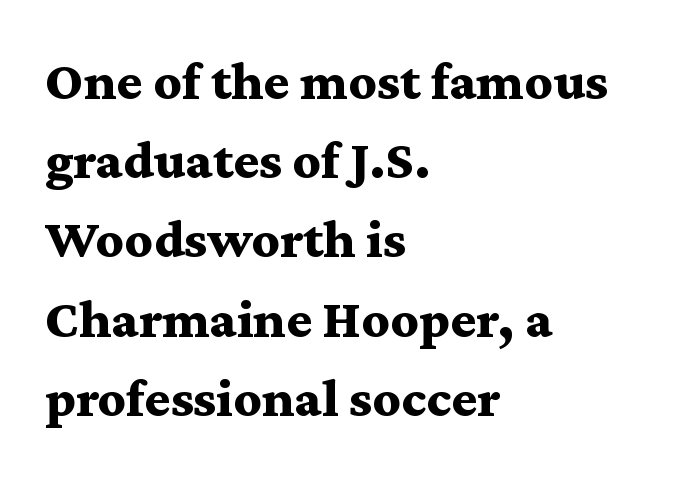
{"serif": "yes", "italic": "no", "bold": "yes", "weight": "bold", "width": "wide", "stroke_contrast": "medium", "x_height": "medium", "monospaced": "no", "underline": "no", "align": "left", "line_spacing": "normal", "line_spacing_ratio": 1.44, "letter_spacing": "normal", "letter_spacing_em": 0.0, "glyph_px": 55}
